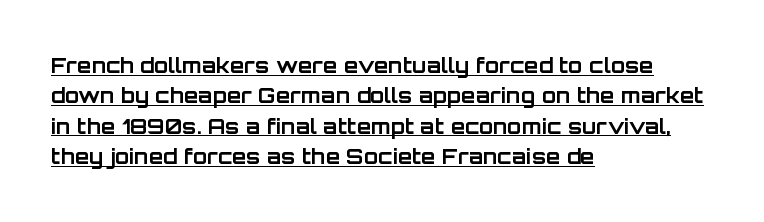
{"italic": "no", "bold": "yes", "underline": "yes", "align": "left", "line_spacing": "normal", "line_spacing_ratio": 1.45, "letter_spacing": "normal", "letter_spacing_em": 0.0, "glyph_px": 21}
